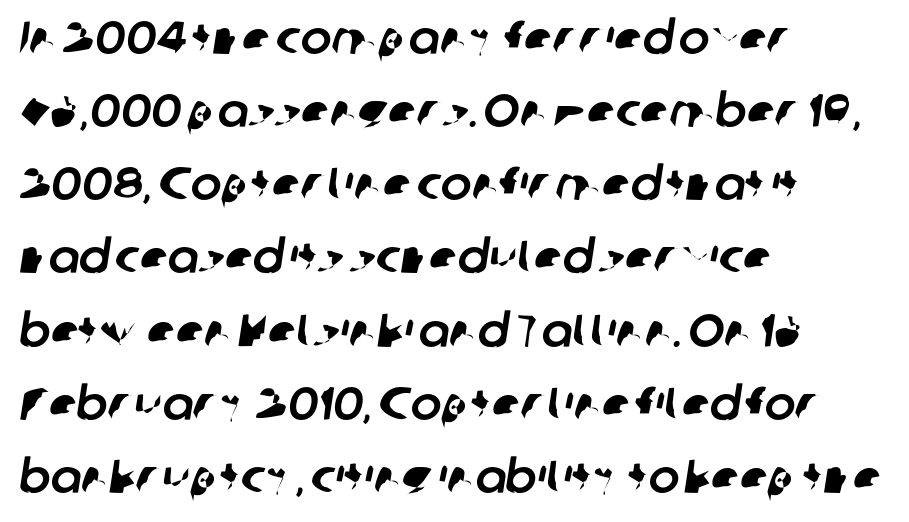
Q: Is the typeface a serif or a sans-serif typeface? A: Sans-serif.
Q: Is the text underlined? A: No.
Q: How is the paragraph aligned? A: Left-aligned.
Q: Is the spacing between letters normal or unusually wide? A: Normal.
Q: Is the spacing between lines tight, normal or loose? A: Normal.
Q: Width (condensed, normal, or wide)? A: Normal.
Q: Stroke contrast? A: Low.
Q: x-height? A: Medium.
Q: Monospaced? A: No.
